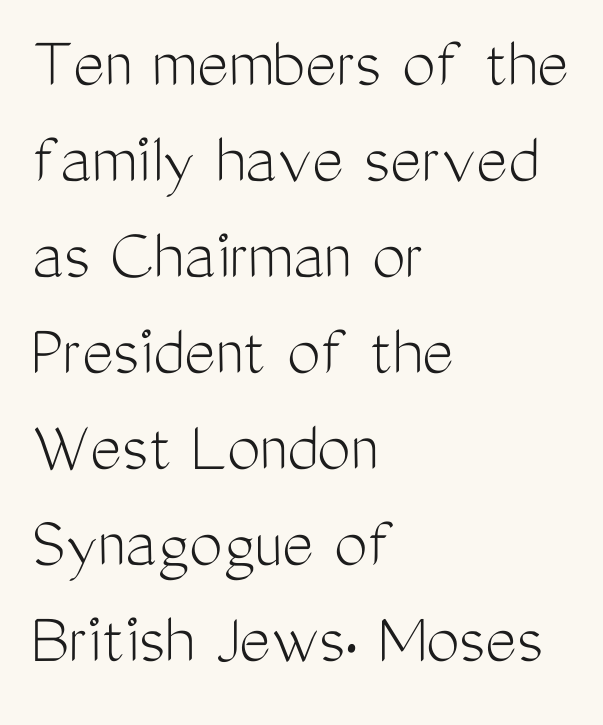
The image shows 75 px light, condensed sans-serif type, upright; set left-aligned, normal line spacing (1.28x), normal letter spacing, not underlined; medium stroke contrast and a medium x-height.
